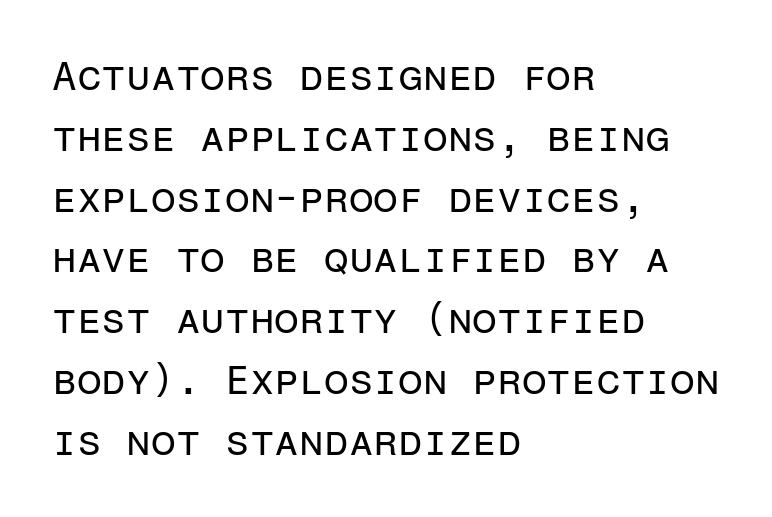
Q: Is the text bold? A: No.
Q: Is the text italic (slanted)? A: No, it is upright.
Q: Is the typeface a serif or a sans-serif typeface? A: Sans-serif.
Q: Is the text underlined? A: No.
Q: How is the paragraph aligned? A: Left-aligned.
Q: Is the spacing between letters normal or unusually wide? A: Normal.
Q: Is the spacing between lines tight, normal or loose? A: Normal.
Q: Width (condensed, normal, or wide)? A: Normal.
Q: Stroke contrast? A: Low.
Q: x-height? A: Medium.
Q: Monospaced? A: Yes.
